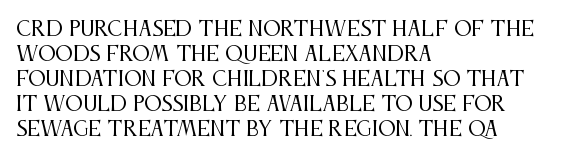
The image shows 20 px text type, upright; set left-aligned, normal line spacing (1.25x), normal letter spacing, not underlined.
